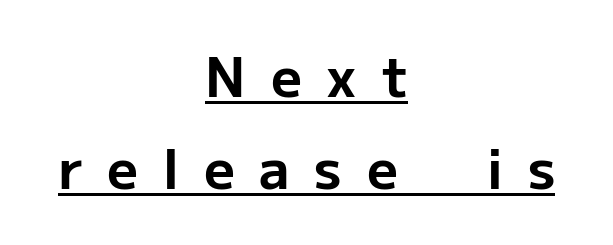
The image shows 54 px bold sans-serif type, upright; set centered, normal line spacing (1.7x), unusually wide letter spacing (+0.46 em), underlined; low stroke contrast and a medium x-height.
